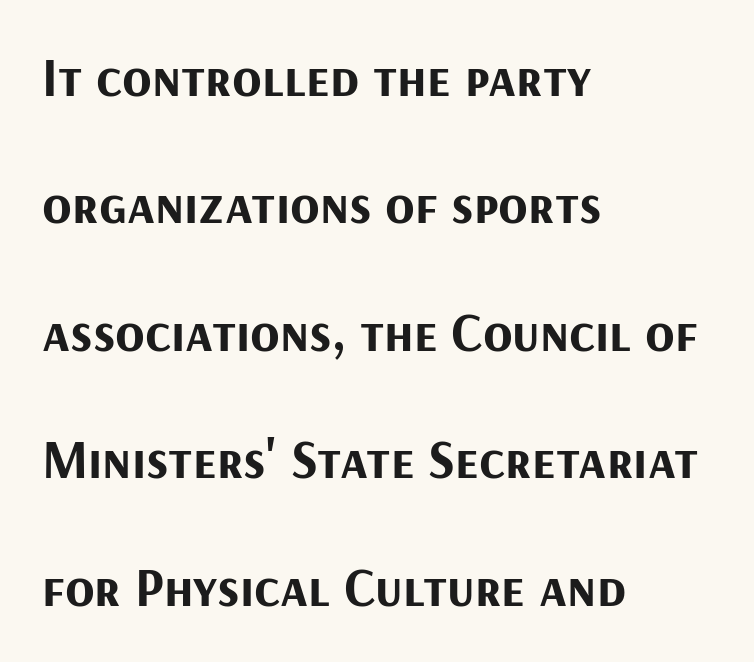
Q: Is the text bold? A: Yes.
Q: Is the text italic (slanted)? A: No, it is upright.
Q: Is the typeface a serif or a sans-serif typeface? A: Sans-serif.
Q: Is the text underlined? A: No.
Q: How is the paragraph aligned? A: Left-aligned.
Q: Is the spacing between letters normal or unusually wide? A: Normal.
Q: Is the spacing between lines tight, normal or loose? A: Loose.
Q: Width (condensed, normal, or wide)? A: Normal.
Q: Stroke contrast? A: Medium.
Q: x-height? A: Medium.
Q: Monospaced? A: No.
